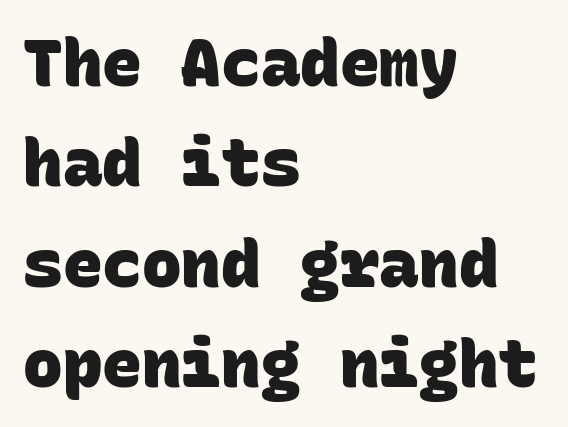
{"serif": "no", "bold": "yes", "weight": "heavy", "width": "normal", "stroke_contrast": "low", "x_height": "large", "monospaced": "yes", "underline": "no", "align": "left", "line_spacing": "normal", "line_spacing_ratio": 1.52, "letter_spacing": "normal", "letter_spacing_em": 0.0, "glyph_px": 66}
